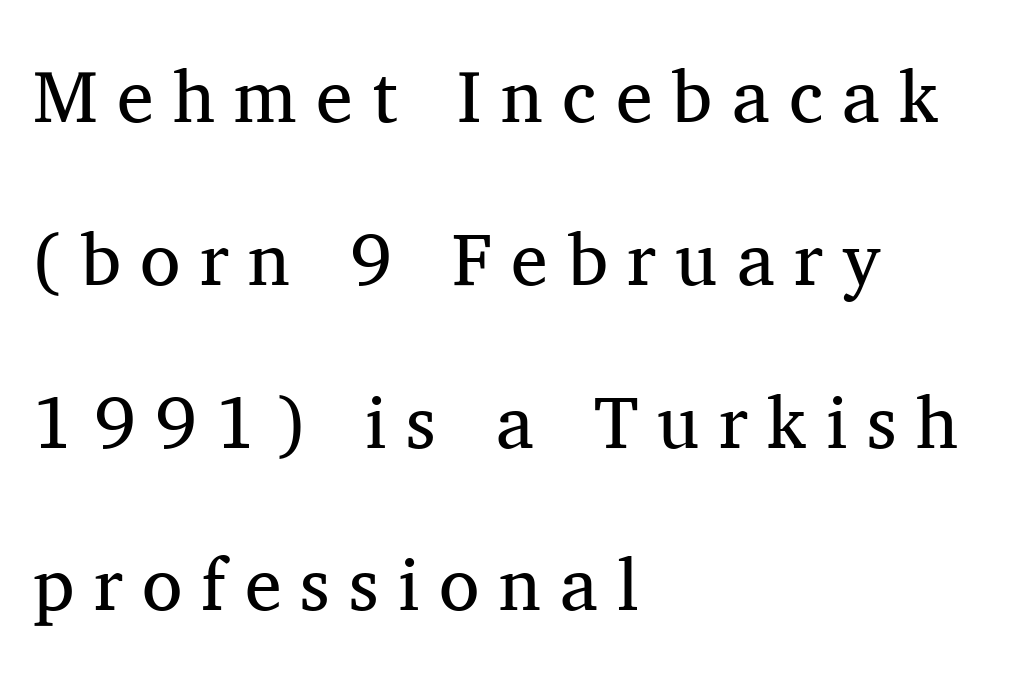
Q: Is the text bold? A: No.
Q: Is the text italic (slanted)? A: No, it is upright.
Q: Is the typeface a serif or a sans-serif typeface? A: Serif.
Q: Is the text underlined? A: No.
Q: How is the paragraph aligned? A: Left-aligned.
Q: Is the spacing between letters normal or unusually wide? A: Unusually wide.
Q: Is the spacing between lines tight, normal or loose? A: Loose.
Q: Width (condensed, normal, or wide)? A: Normal.
Q: Stroke contrast? A: Medium.
Q: x-height? A: Medium.
Q: Monospaced? A: No.
